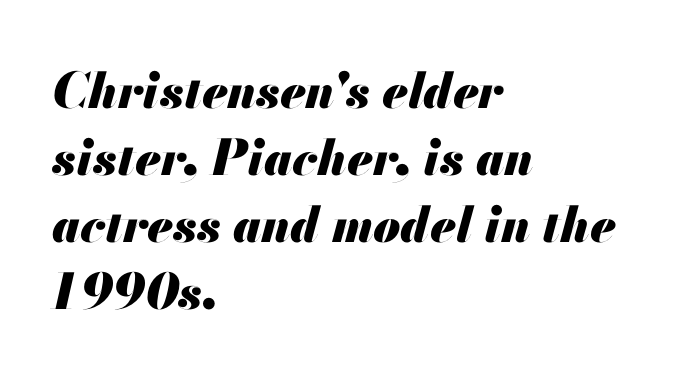
{"italic": "yes", "lean": "right", "slant_degrees": 13, "bold": "yes", "weight": "heavy", "width": "normal", "stroke_contrast": "medium", "x_height": "small", "monospaced": "no", "underline": "no", "align": "left", "line_spacing": "normal", "line_spacing_ratio": 1.37, "letter_spacing": "normal", "letter_spacing_em": 0.0, "glyph_px": 49}
